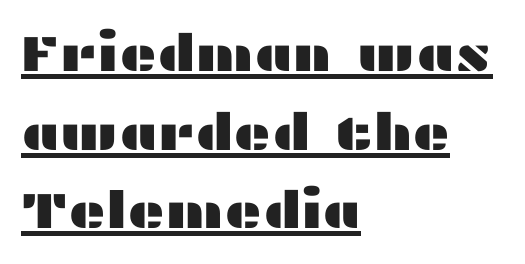
The image shows 51 px wide sans-serif type, upright; set left-aligned, normal line spacing (1.54x), normal letter spacing, underlined; medium stroke contrast and a medium x-height.
